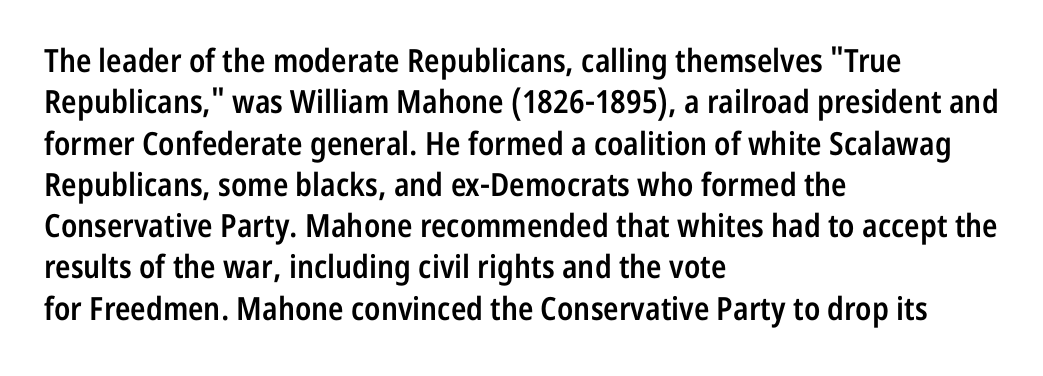
{"serif": "no", "italic": "no", "bold": "semi", "weight": "semibold", "width": "condensed", "stroke_contrast": "low", "x_height": "medium", "monospaced": "no", "underline": "no", "align": "left", "line_spacing": "normal", "line_spacing_ratio": 1.29, "letter_spacing": "normal", "letter_spacing_em": 0.0, "glyph_px": 32}
